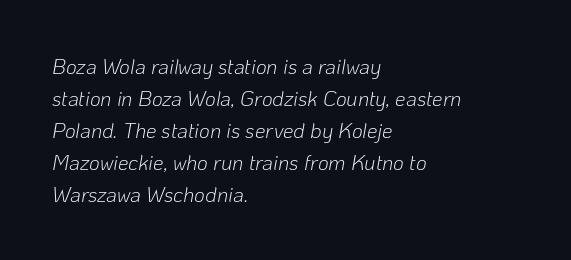
Q: Is the text bold? A: No.
Q: Is the text italic (slanted)? A: Yes, it leans right by about 10 degrees.
Q: Is the text underlined? A: No.
Q: How is the paragraph aligned? A: Left-aligned.
Q: Is the spacing between letters normal or unusually wide? A: Normal.
Q: Is the spacing between lines tight, normal or loose? A: Normal.
